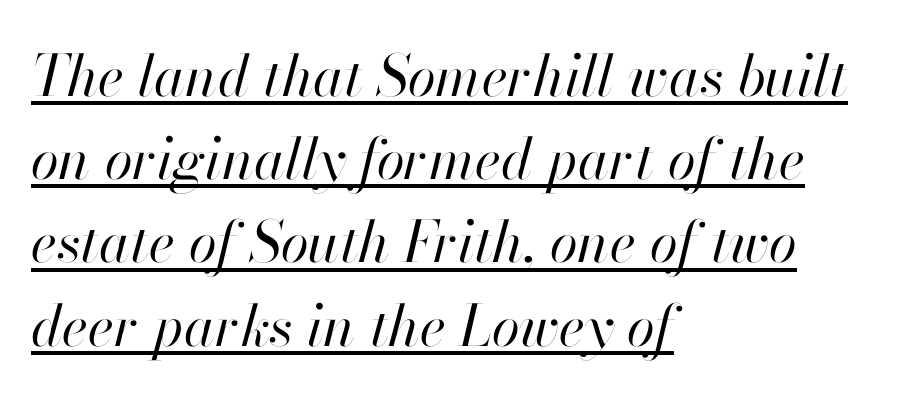
The letters advance in unequal steps, a hallmark of proportional type. Left-aligned paragraph, ragged on the right. A baseline rule has been typeset under these characters. Compared with a typical body face, this is equally light or lighter still. Rendered with sloped, italic letterforms. Default kerning and tracking; the words read as compact shapes.
